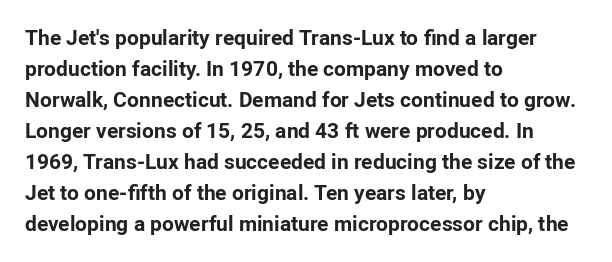
These lines keep a tight, regular rhythm from letter to letter. The typesetting leans heavy: a genuine bold. Line beginnings align vertically; line endings do not. If you drew a line through each stem, it would be perfectly vertical. Letters rest on an invisible, unmarked baseline.
